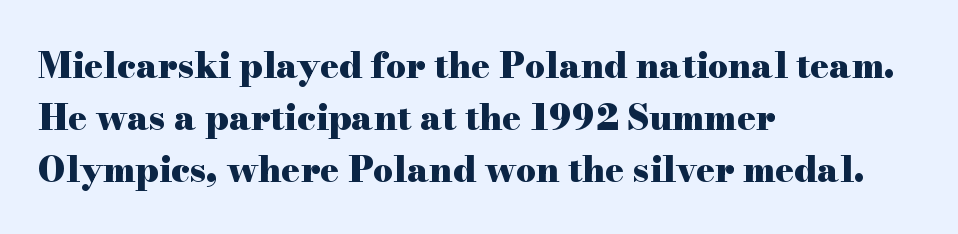
Caption: standard tracking, unaltered. Teacher's note: observe the even left margin — that is flush-left alignment. One glance says typical: line gaps are just what's usual. Underline: absent. Look at the bottom of the vertical strokes: they flare into serifs here.
